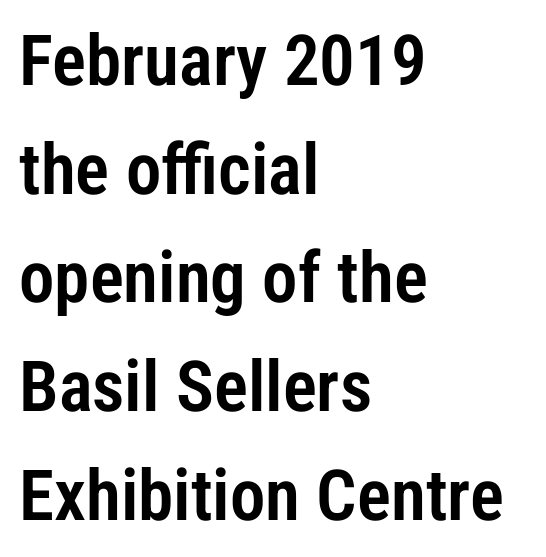
{"serif": "no", "italic": "no", "width": "condensed", "stroke_contrast": "low", "x_height": "medium", "monospaced": "no", "underline": "no", "align": "left", "line_spacing": "normal", "line_spacing_ratio": 1.53, "letter_spacing": "normal", "letter_spacing_em": 0.0, "glyph_px": 71}
